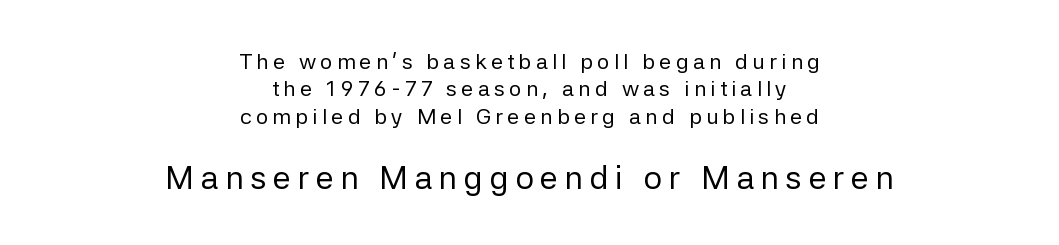
The image shows 33 px regular-weight sans-serif type, upright; set centered, normal line spacing (1.25x), not underlined; the second (bottom) block is 1.5x larger; low stroke contrast and a medium x-height.
